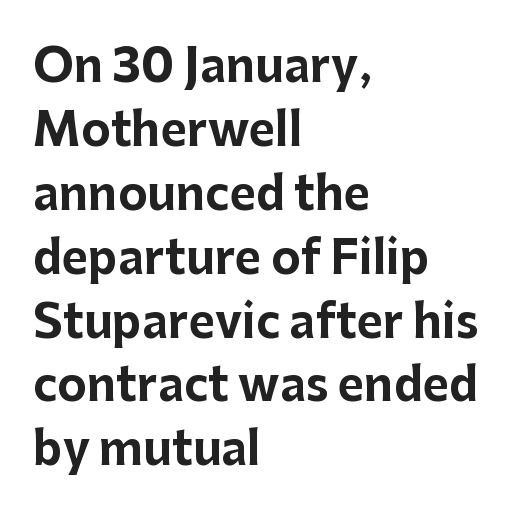
{"serif": "no", "italic": "no", "bold": "yes", "weight": "bold", "width": "normal", "stroke_contrast": "low", "x_height": "medium", "monospaced": "no", "underline": "no", "align": "left", "line_spacing": "normal", "line_spacing_ratio": 1.42, "letter_spacing": "normal", "letter_spacing_em": 0.0, "glyph_px": 45}
